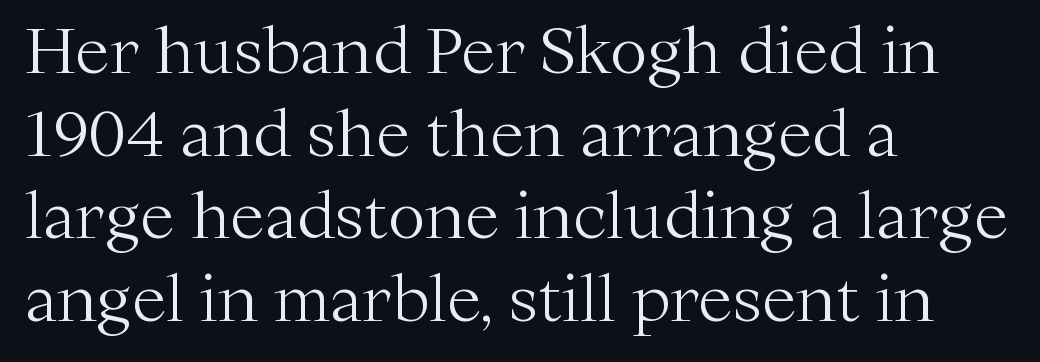
The image shows 63 px light serif type, upright; set left-aligned, normal line spacing (1.31x), normal letter spacing, not underlined; medium stroke contrast and a medium x-height.
